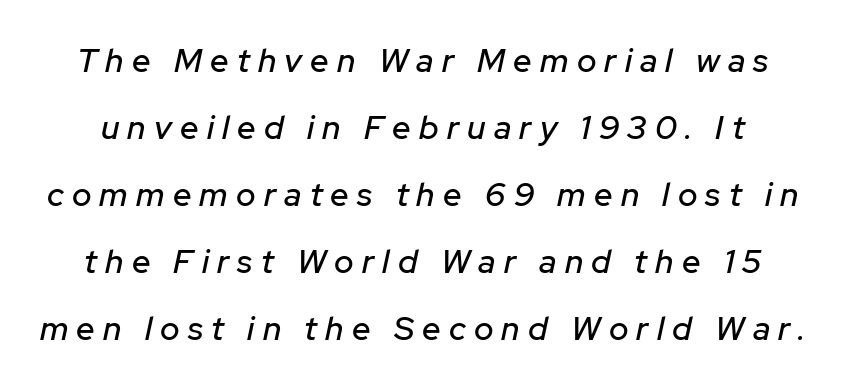
The image shows 33 px text type, italic (leaning right); set loose line spacing (2.03x), unusually wide letter spacing (+0.25 em), not underlined; low stroke contrast and a medium x-height.
